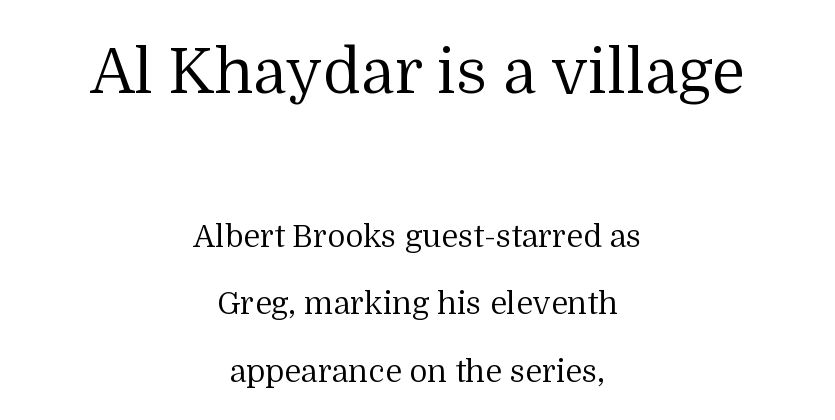
Q: Is the text bold? A: No.
Q: Is the text italic (slanted)? A: No, it is upright.
Q: Is the typeface a serif or a sans-serif typeface? A: Serif.
Q: Is the text underlined? A: No.
Q: How is the paragraph aligned? A: Centered.
Q: Is the spacing between letters normal or unusually wide? A: Normal.
Q: Is the spacing between lines tight, normal or loose? A: Loose.
Q: Which block of text is set in a larger size, the first (top) or the second (bottom)? A: The first (top) one.
Q: Width (condensed, normal, or wide)? A: Normal.
Q: Stroke contrast? A: Medium.
Q: x-height? A: Medium.
Q: Monospaced? A: No.
